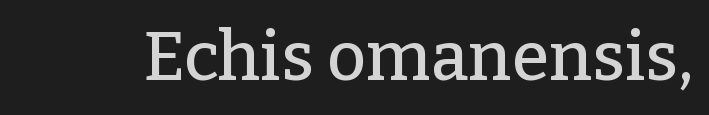
The image shows 68 px serif type, upright; set normal letter spacing, not underlined; low stroke contrast and a medium x-height.
